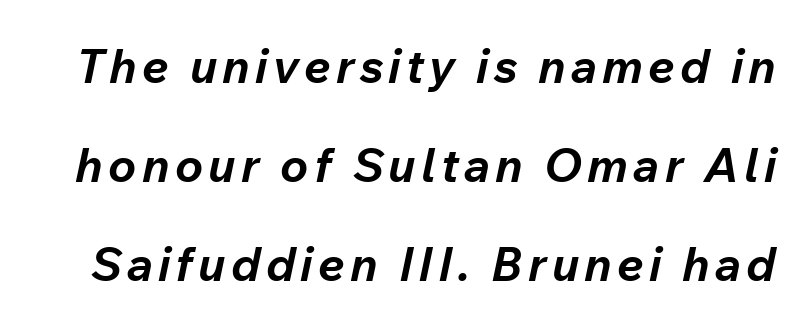
{"italic": "yes", "lean": "right", "slant_degrees": 12, "bold": "yes", "weight": "bold", "width": "normal", "stroke_contrast": "low", "x_height": "medium", "monospaced": "no", "underline": "no", "line_spacing": "loose", "line_spacing_ratio": 2.11, "glyph_px": 47}
